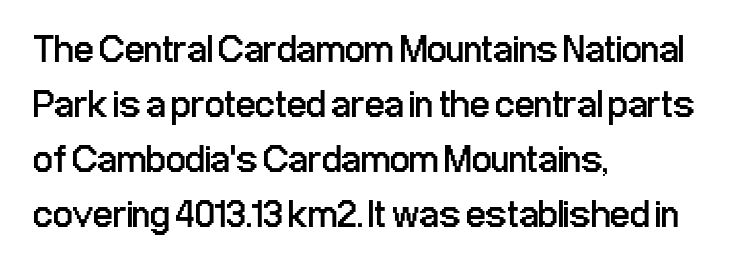
The image shows 39 px regular-weight, condensed sans-serif type, upright; set left-aligned, normal line spacing (1.41x), normal letter spacing, not underlined; low stroke contrast and a medium x-height.
